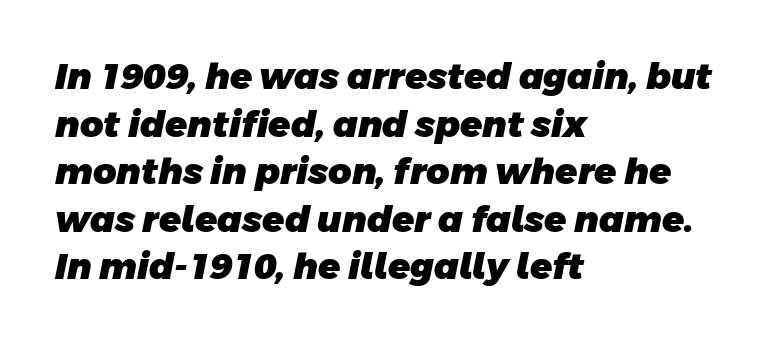
The image shows 36 px heavy sans-serif type; set left-aligned, normal line spacing (1.32x), normal letter spacing, not underlined; low stroke contrast and a large x-height.
